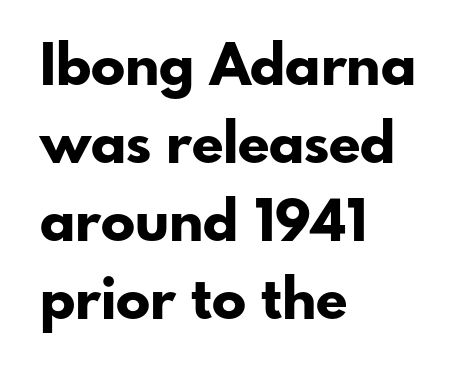
Alignment: flush left. Glance below the letters and you will spot only blank space. The letters sit at their default tracking, neither squeezed nor spread. The passage shown is typed in a proportional face where columns would drift.
